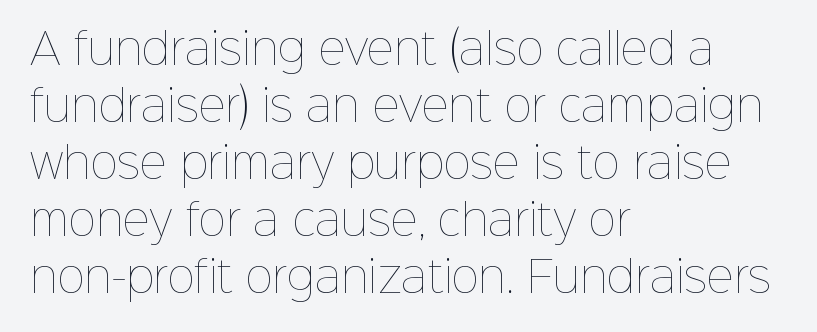
The image shows 42 px thin type, upright; set left-aligned, normal line spacing (1.36x), normal letter spacing, not underlined; low stroke contrast and a medium x-height.
